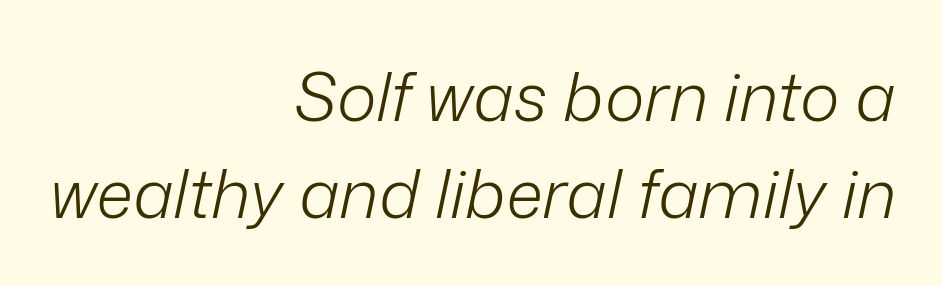
{"italic": "yes", "lean": "right", "slant_degrees": 12, "bold": "no", "weight": "light", "width": "normal", "stroke_contrast": "low", "x_height": "medium", "monospaced": "no", "underline": "no", "align": "right", "line_spacing": "normal", "line_spacing_ratio": 1.42, "letter_spacing": "normal", "letter_spacing_em": 0.0, "glyph_px": 68}
